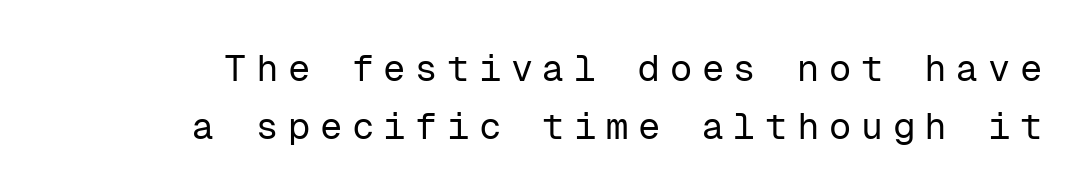
{"serif": "no", "italic": "no", "bold": "no", "weight": "regular", "width": "normal", "stroke_contrast": "low", "x_height": "medium", "monospaced": "yes", "underline": "no", "line_spacing": "normal", "line_spacing_ratio": 1.56, "letter_spacing": "wide", "letter_spacing_em": 0.26, "glyph_px": 37}
